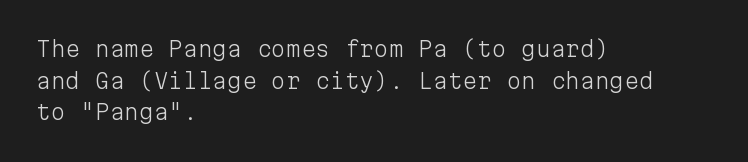
{"italic": "no", "bold": "no", "underline": "no", "align": "left", "line_spacing": "normal", "line_spacing_ratio": 1.51, "letter_spacing": "normal", "letter_spacing_em": 0.0, "glyph_px": 21}
